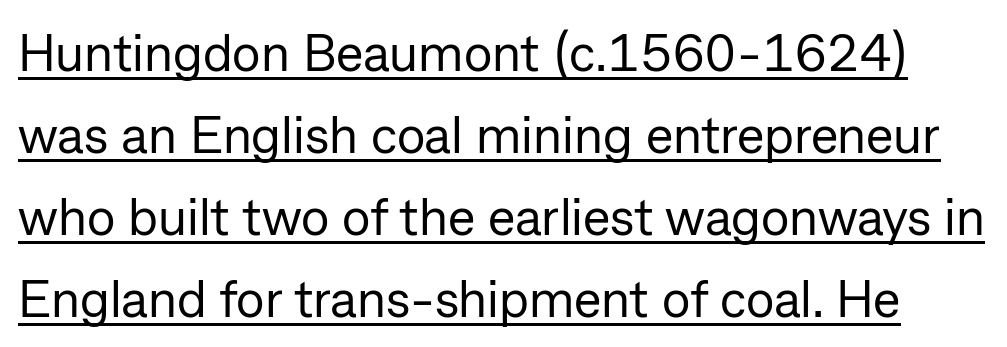
{"serif": "no", "italic": "no", "bold": "no", "weight": "regular", "width": "normal", "stroke_contrast": "low", "x_height": "medium", "monospaced": "no", "underline": "yes", "line_spacing": "normal", "line_spacing_ratio": 1.58, "letter_spacing": "normal", "letter_spacing_em": 0.0, "glyph_px": 52}
